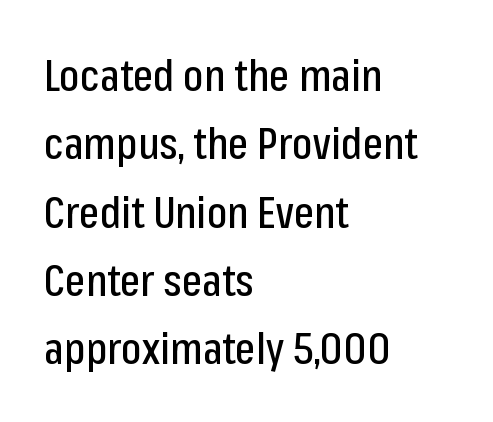
Q: Is the text italic (slanted)? A: No, it is upright.
Q: Is the typeface a serif or a sans-serif typeface? A: Sans-serif.
Q: Is the text underlined? A: No.
Q: How is the paragraph aligned? A: Left-aligned.
Q: Is the spacing between letters normal or unusually wide? A: Normal.
Q: Is the spacing between lines tight, normal or loose? A: Normal.
Q: Width (condensed, normal, or wide)? A: Condensed.
Q: Stroke contrast? A: Low.
Q: x-height? A: Medium.
Q: Monospaced? A: No.
